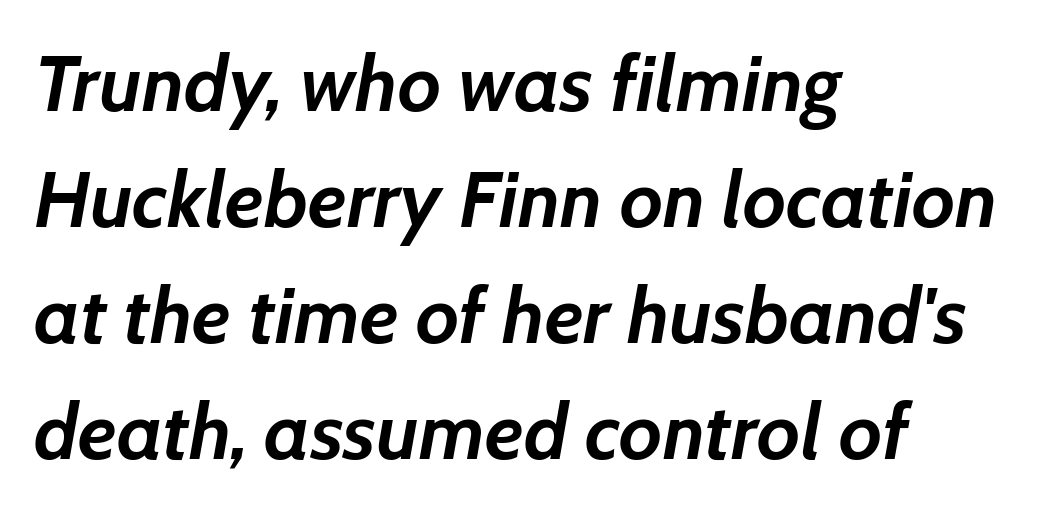
The lines are quadded left. The area under the type is left untouched. Is this a fixed-width face? No — the glyphs have proportional, varying widths. Stroke thickness is high; the sample reads as a true bold. The rows are spaced the way most documents space them.
